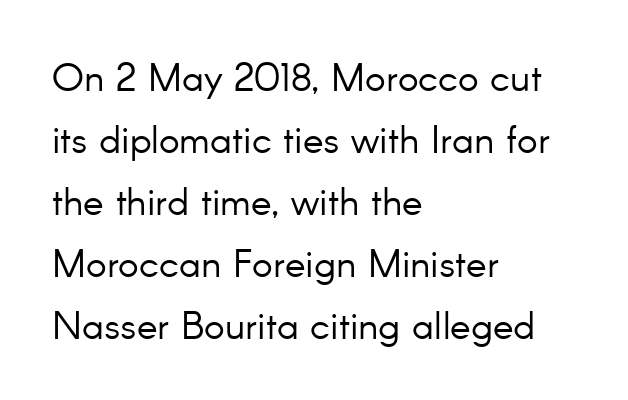
Do the letters lean? They stand straight. Nobody drew a line under any word here. These lines are composed in type without serifs. The tracking reads as untouched default to a designer's eye. All the whitespace from short lines collects on the right.
